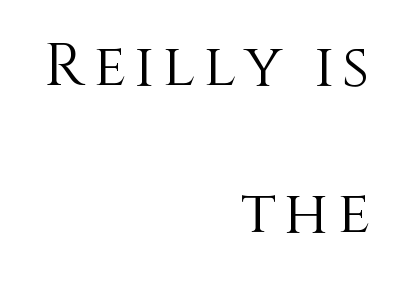
Q: Is the text bold? A: No.
Q: Is the text italic (slanted)? A: No, it is upright.
Q: Is the text underlined? A: No.
Q: How is the paragraph aligned? A: Right-aligned.
Q: Is the spacing between lines tight, normal or loose? A: Loose.
Q: Width (condensed, normal, or wide)? A: Normal.
Q: x-height? A: Large.
Q: Monospaced? A: No.
